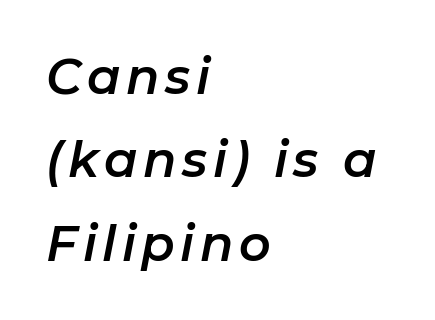
The image shows 49 px text type, italic (leaning right); set left-aligned, normal line spacing (1.7x), not underlined; low stroke contrast and a medium x-height.
